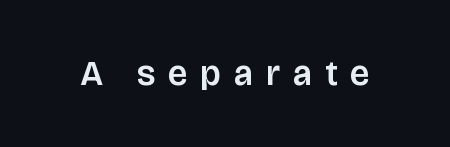
The characters display no serif detailing; their extremities are plain. Caption: expanded tracking, letters set apart. Glance below the letters and you will spot only blank space. When letters stand straight like this, we call the style roman or upright. Think of a printed novel: that variable character pitch is what you see here.
